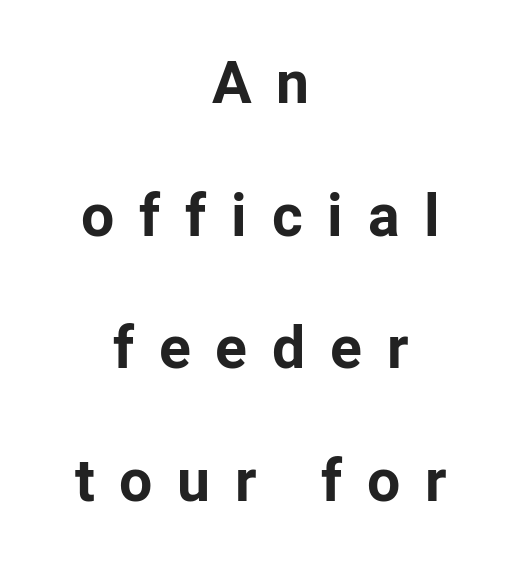
Q: Is the text bold? A: Yes.
Q: Is the text italic (slanted)? A: No, it is upright.
Q: Is the typeface a serif or a sans-serif typeface? A: Sans-serif.
Q: Is the text underlined? A: No.
Q: How is the paragraph aligned? A: Centered.
Q: Is the spacing between letters normal or unusually wide? A: Unusually wide.
Q: Is the spacing between lines tight, normal or loose? A: Loose.
Q: Width (condensed, normal, or wide)? A: Normal.
Q: Stroke contrast? A: Low.
Q: x-height? A: Medium.
Q: Monospaced? A: No.
